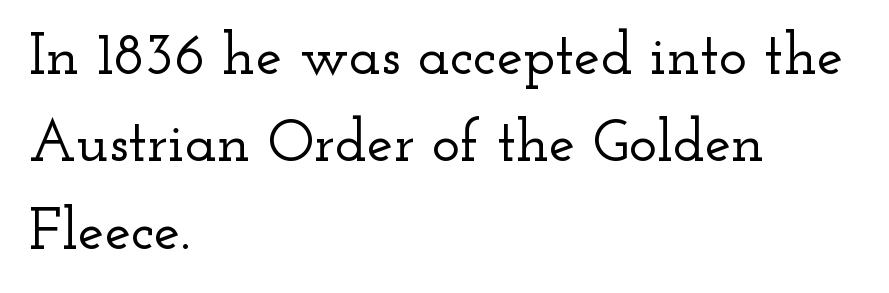
{"serif": "yes", "italic": "no", "width": "wide", "stroke_contrast": "low", "x_height": "small", "monospaced": "no", "underline": "no", "align": "left", "line_spacing": "normal", "line_spacing_ratio": 1.48, "letter_spacing": "normal", "letter_spacing_em": 0.0, "glyph_px": 59}
